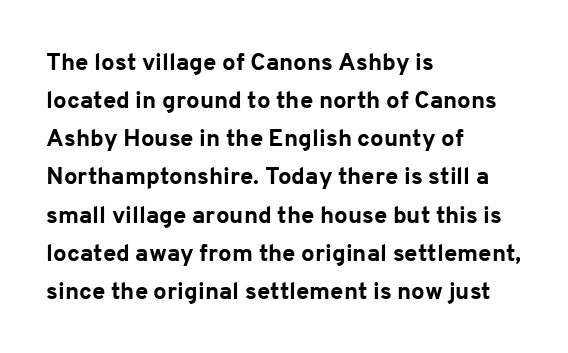
{"italic": "no", "bold": "yes", "underline": "no", "align": "left", "line_spacing": "normal", "line_spacing_ratio": 1.59, "letter_spacing": "normal", "letter_spacing_em": 0.0, "glyph_px": 24}
